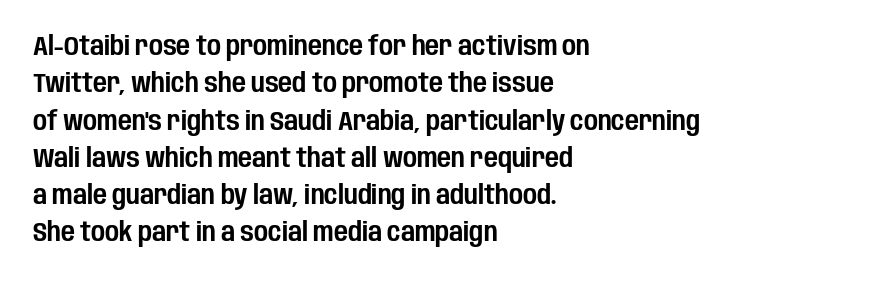
Q: Is the text italic (slanted)? A: No, it is upright.
Q: Is the text underlined? A: No.
Q: How is the paragraph aligned? A: Left-aligned.
Q: Is the spacing between letters normal or unusually wide? A: Normal.
Q: Is the spacing between lines tight, normal or loose? A: Normal.
